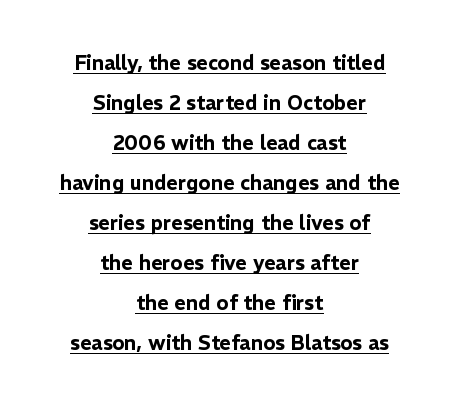
Q: Is the text italic (slanted)? A: No, it is upright.
Q: Is the text underlined? A: Yes.
Q: How is the paragraph aligned? A: Centered.
Q: Is the spacing between letters normal or unusually wide? A: Normal.
Q: Is the spacing between lines tight, normal or loose? A: Loose.
